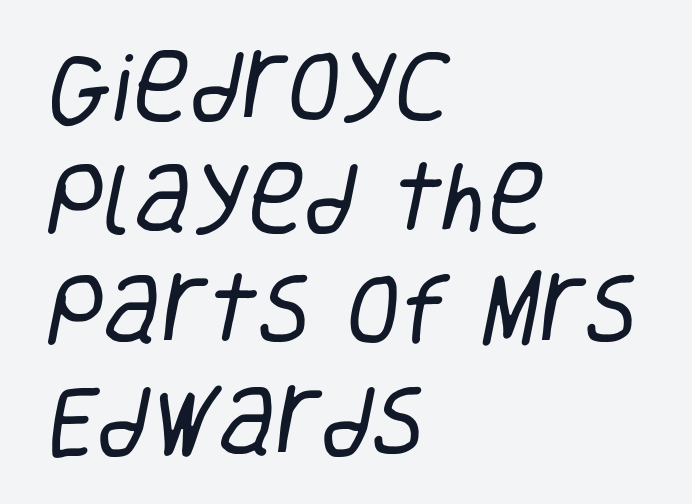
The image shows 78 px regular-weight, condensed sans-serif type; set left-aligned, normal line spacing (1.43x), normal letter spacing, not underlined; low stroke contrast and a large x-height.
